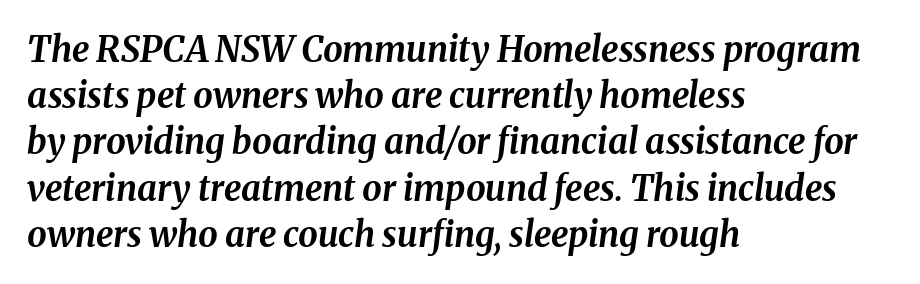
{"italic": "yes", "lean": "right", "slant_degrees": 8, "bold": "yes", "weight": "bold", "width": "normal", "stroke_contrast": "medium", "x_height": "medium", "monospaced": "no", "underline": "no", "align": "left", "line_spacing": "normal", "line_spacing_ratio": 1.32, "letter_spacing": "normal", "letter_spacing_em": 0.0, "glyph_px": 35}
